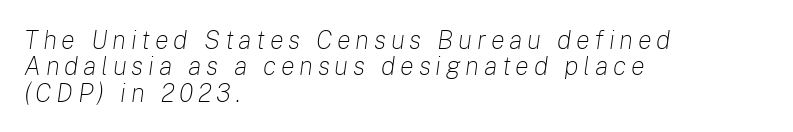
{"italic": "yes", "lean": "right", "slant_degrees": 8, "bold": "no", "underline": "no", "align": "left", "line_spacing": "tight", "line_spacing_ratio": 1.01, "glyph_px": 26}
